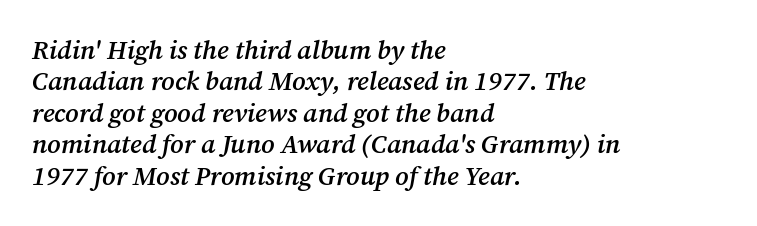
The lines in this sample share a left origin and differ only in where they stop. The glyphs have the mass of a demibold cut, below bold. Clear beneath every line of the passage. Here the glyphs are tracked normally, forming tight word shapes. The specimen reads as italic at a glance.
